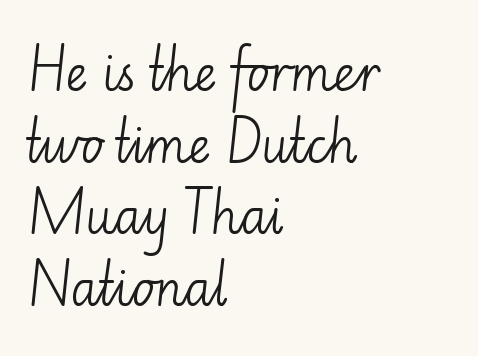
Q: Is the text bold? A: No.
Q: Is the text italic (slanted)? A: Yes.
Q: Is the typeface a serif or a sans-serif typeface? A: Sans-serif.
Q: Is the text underlined? A: No.
Q: How is the paragraph aligned? A: Left-aligned.
Q: Is the spacing between letters normal or unusually wide? A: Normal.
Q: Is the spacing between lines tight, normal or loose? A: Normal.
Q: Width (condensed, normal, or wide)? A: Normal.
Q: Stroke contrast? A: Low.
Q: x-height? A: Small.
Q: Monospaced? A: No.
